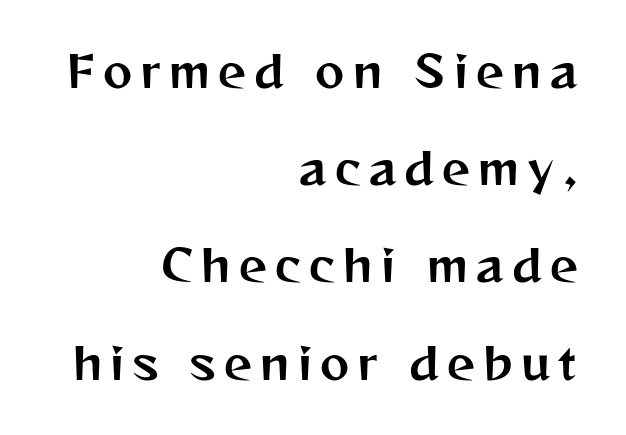
{"serif": "no", "italic": "no", "width": "normal", "stroke_contrast": "medium", "x_height": "medium", "monospaced": "no", "underline": "no", "align": "right", "line_spacing": "loose", "line_spacing_ratio": 2.21, "glyph_px": 44}
